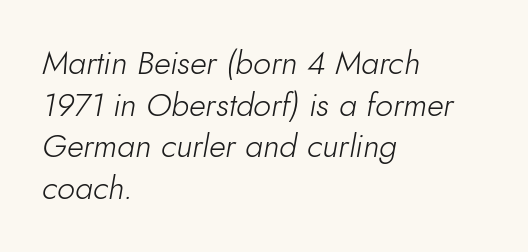
The image shows 32 px light type, italic (leaning right); set left-aligned, normal line spacing (1.3x), normal letter spacing, not underlined; low stroke contrast and a small x-height.
